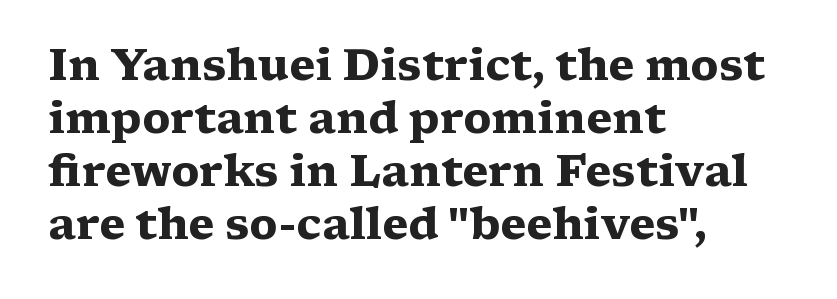
Q: Is the text bold? A: Yes.
Q: Is the text italic (slanted)? A: No, it is upright.
Q: Is the typeface a serif or a sans-serif typeface? A: Serif.
Q: Is the text underlined? A: No.
Q: How is the paragraph aligned? A: Left-aligned.
Q: Is the spacing between letters normal or unusually wide? A: Normal.
Q: Width (condensed, normal, or wide)? A: Wide.
Q: Stroke contrast? A: Medium.
Q: x-height? A: Medium.
Q: Monospaced? A: No.
